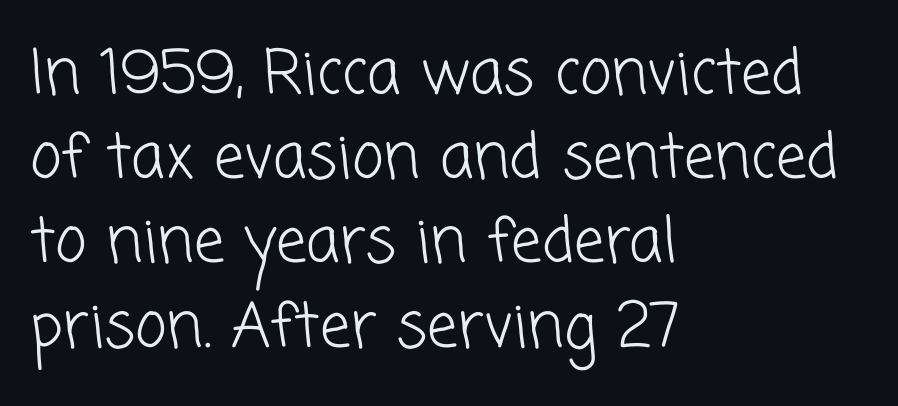
Do the characters align in a grid? No, the font is proportional. The tracking reads as untouched default to a designer's eye. This is sans-serif lettering, the kind often seen on screens and signage. Weight: in the light-to-regular range.
